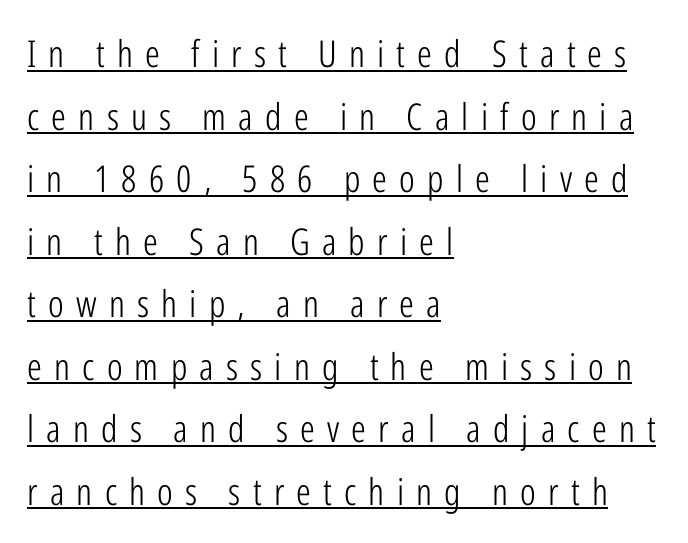
Line spacing here is normal. Each letter keeps its own natural width here, so spacing adapts to shape. The typeface has the unassuming heft of standard copy or less. The gaps between neighbouring characters are conspicuously large. This sample uses an upright cut, with every glyph sitting square on the baseline.
